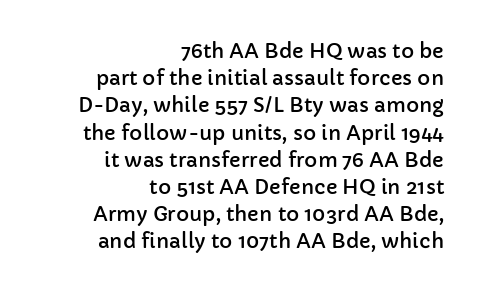
The image shows 20 px text type, upright; set right-aligned, normal line spacing (1.36x), normal letter spacing, not underlined.
